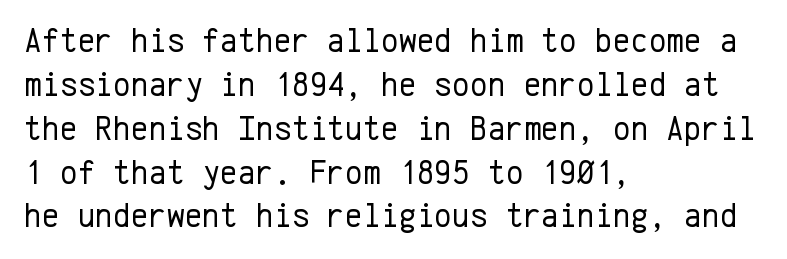
The image shows 34 px regular-weight sans-serif type, upright, monospaced; set left-aligned, normal line spacing (1.29x), normal letter spacing, not underlined; low stroke contrast and a medium x-height.
